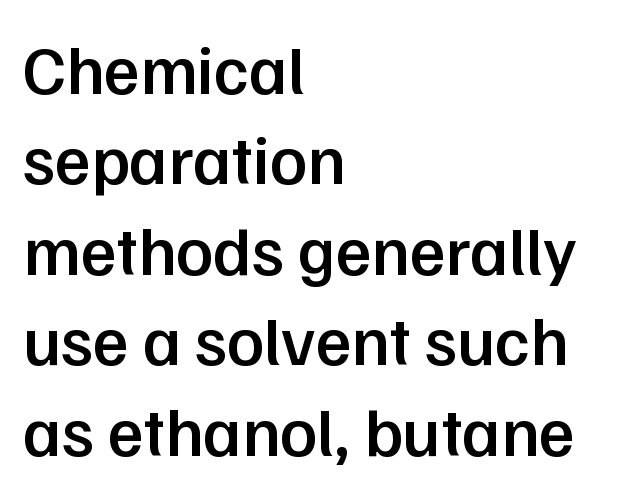
The image shows 69 px semibold sans-serif type, upright; set left-aligned, normal line spacing (1.31x), normal letter spacing, not underlined; low stroke contrast and a medium x-height.
